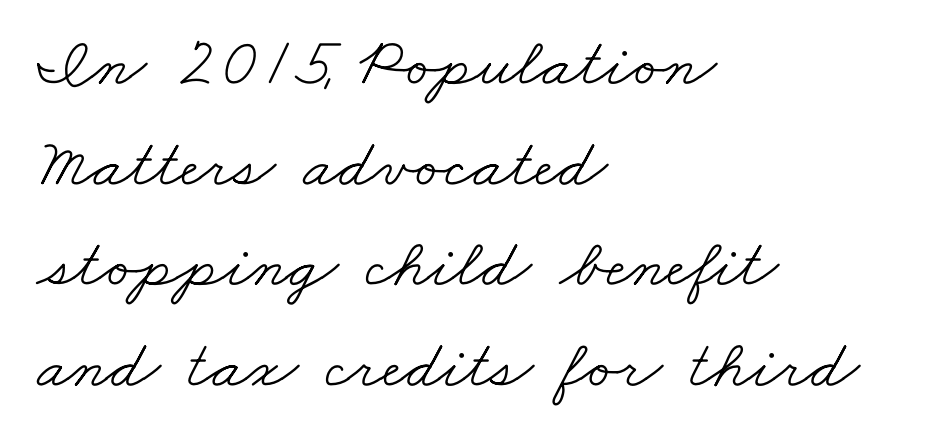
The image shows 69 px light, wide serif type; set left-aligned, normal line spacing (1.46x), normal letter spacing, not underlined; low stroke contrast and a small x-height.
